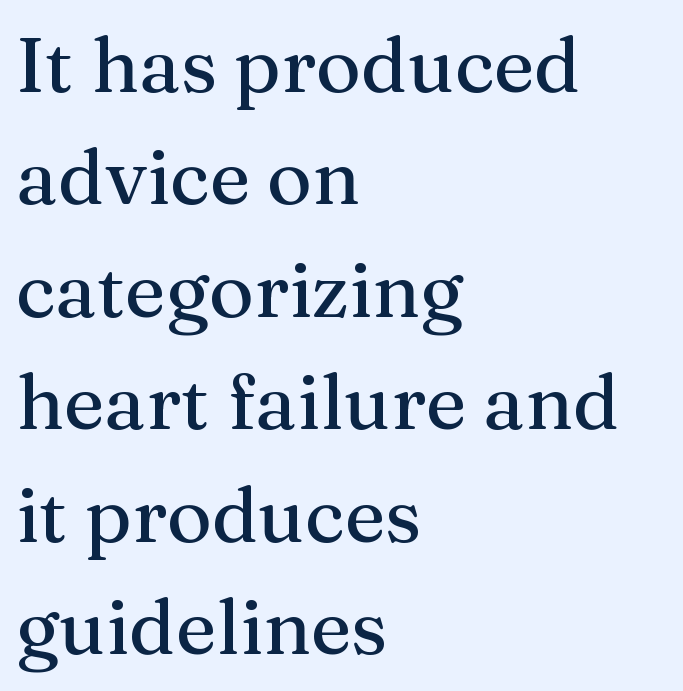
Q: Is the text italic (slanted)? A: No, it is upright.
Q: Is the typeface a serif or a sans-serif typeface? A: Serif.
Q: Is the text underlined? A: No.
Q: How is the paragraph aligned? A: Left-aligned.
Q: Is the spacing between letters normal or unusually wide? A: Normal.
Q: Is the spacing between lines tight, normal or loose? A: Normal.
Q: Width (condensed, normal, or wide)? A: Normal.
Q: Stroke contrast? A: Medium.
Q: x-height? A: Medium.
Q: Monospaced? A: No.
